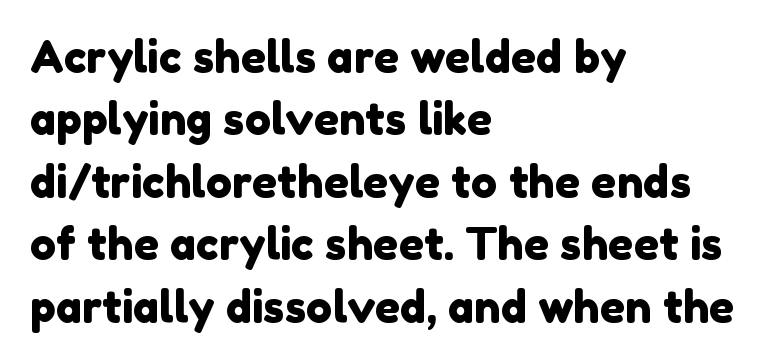
The image shows 44 px sans-serif type; set left-aligned, normal line spacing (1.42x), normal letter spacing, not underlined; low stroke contrast and a medium x-height.
